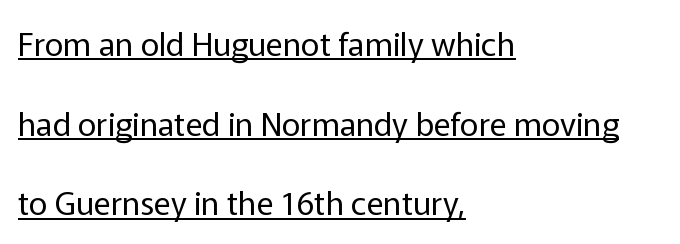
Q: Is the text bold? A: No.
Q: Is the text italic (slanted)? A: No, it is upright.
Q: Is the typeface a serif or a sans-serif typeface? A: Sans-serif.
Q: Is the text underlined? A: Yes.
Q: How is the paragraph aligned? A: Left-aligned.
Q: Is the spacing between letters normal or unusually wide? A: Normal.
Q: Is the spacing between lines tight, normal or loose? A: Loose.
Q: Width (condensed, normal, or wide)? A: Normal.
Q: Stroke contrast? A: Low.
Q: x-height? A: Medium.
Q: Monospaced? A: No.
